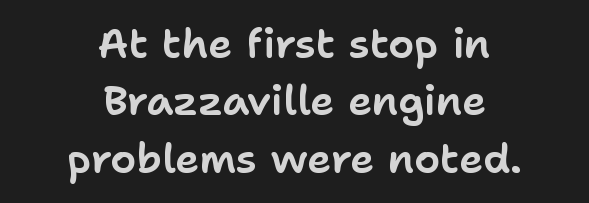
{"serif": "no", "italic": "no", "width": "normal", "stroke_contrast": "low", "x_height": "medium", "monospaced": "no", "underline": "no", "align": "center", "line_spacing": "normal", "line_spacing_ratio": 1.4, "letter_spacing": "normal", "letter_spacing_em": 0.0, "glyph_px": 41}
